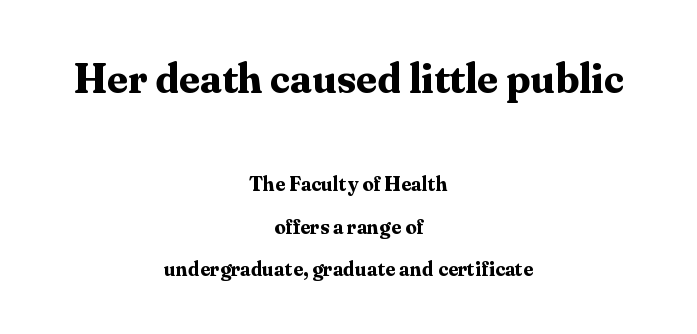
{"serif": "yes", "italic": "no", "bold": "yes", "weight": "bold", "width": "normal", "stroke_contrast": "medium", "x_height": "medium", "monospaced": "no", "underline": "no", "align": "center", "line_spacing": "loose", "line_spacing_ratio": 2.11, "letter_spacing": "normal", "letter_spacing_em": 0.0, "larger_block": "first", "size_ratio": 2.05, "glyph_px": 41}
